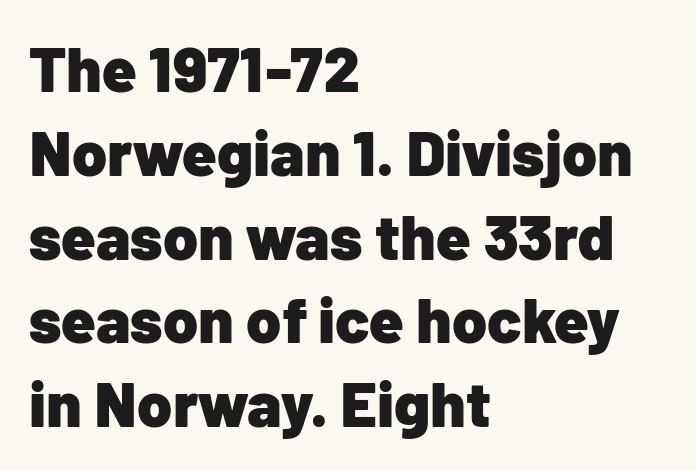
The font is running at its bold setting. Reading down the block, your eye returns to a fixed left position each line. This sample keeps an unexceptional amount of space between lines. Spacing verdict: proportional, widths tailored to each character. Descenders hang freely into open space.
